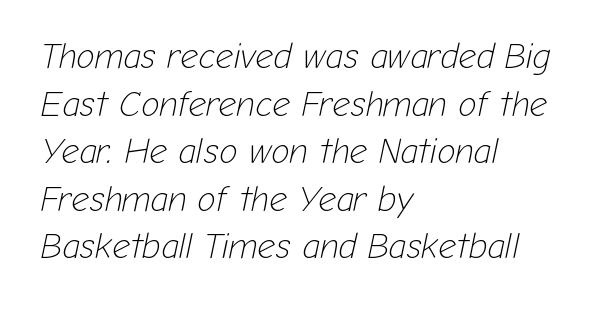
The image shows 35 px light type, italic (leaning right); set left-aligned, normal line spacing (1.36x), normal letter spacing, not underlined; low stroke contrast and a medium x-height.
